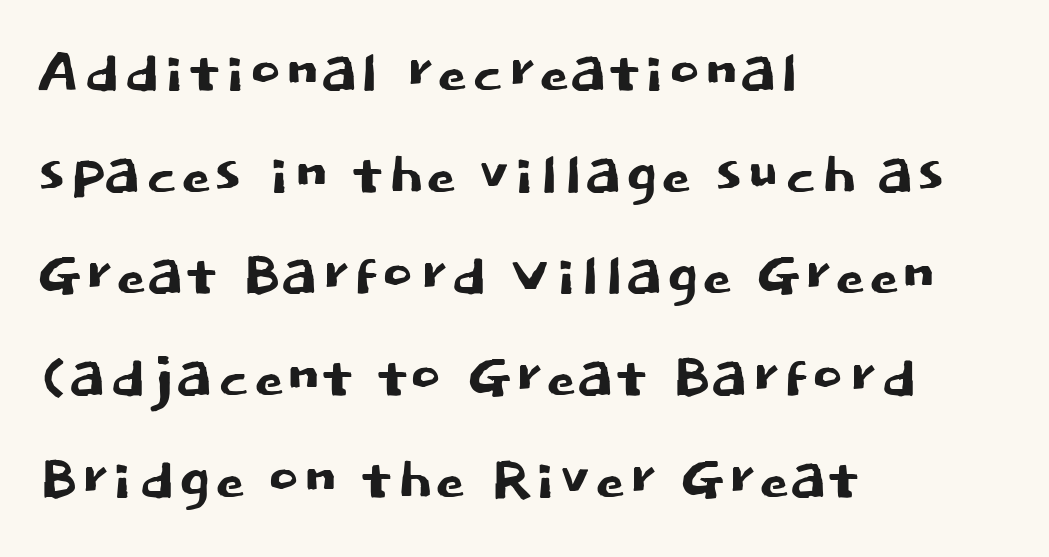
{"serif": "no", "italic": "no", "width": "normal", "stroke_contrast": "low", "x_height": "large", "monospaced": "no", "underline": "no", "align": "left", "line_spacing": "normal", "line_spacing_ratio": 1.32, "letter_spacing": "normal", "letter_spacing_em": 0.0, "glyph_px": 77}
